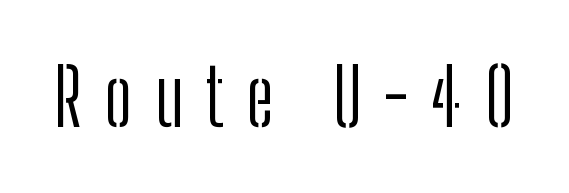
{"serif": "no", "italic": "no", "bold": "no", "weight": "light", "width": "condensed", "stroke_contrast": "low", "x_height": "medium", "monospaced": "no", "underline": "no", "letter_spacing": "wide", "letter_spacing_em": 0.28, "glyph_px": 79}
